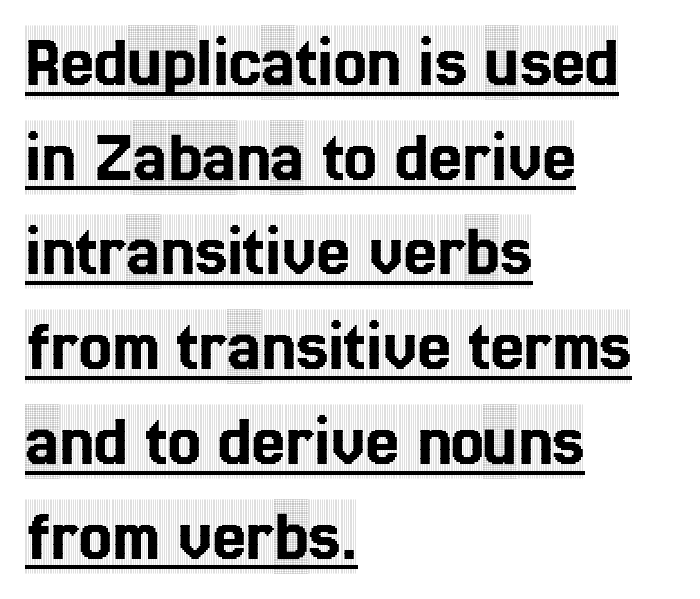
Q: Is the text italic (slanted)? A: No, it is upright.
Q: Is the typeface a serif or a sans-serif typeface? A: Serif.
Q: Is the text underlined? A: Yes.
Q: How is the paragraph aligned? A: Left-aligned.
Q: Is the spacing between letters normal or unusually wide? A: Normal.
Q: Is the spacing between lines tight, normal or loose? A: Normal.
Q: Width (condensed, normal, or wide)? A: Condensed.
Q: x-height? A: Large.
Q: Monospaced? A: No.
